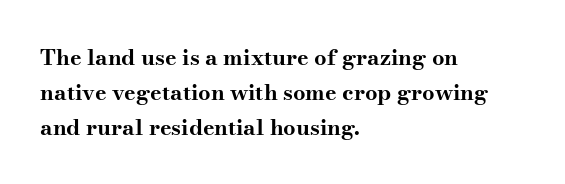
The image shows 22 px bold type, upright; set left-aligned, normal line spacing (1.58x), normal letter spacing, not underlined.
